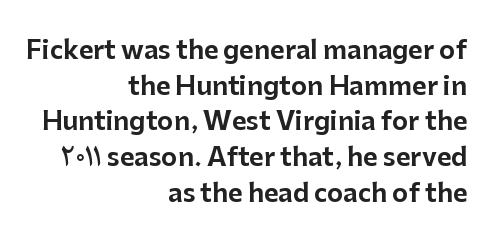
Q: Is the text italic (slanted)? A: No, it is upright.
Q: Is the text underlined? A: No.
Q: How is the paragraph aligned? A: Right-aligned.
Q: Is the spacing between letters normal or unusually wide? A: Normal.
Q: Is the spacing between lines tight, normal or loose? A: Normal.
